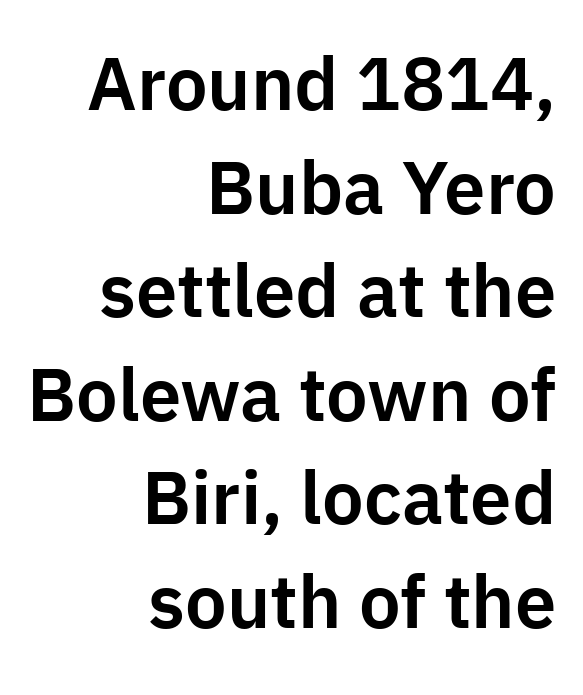
{"serif": "no", "italic": "no", "width": "normal", "stroke_contrast": "low", "x_height": "medium", "monospaced": "no", "underline": "no", "align": "right", "line_spacing": "normal", "line_spacing_ratio": 1.4, "letter_spacing": "normal", "letter_spacing_em": 0.0, "glyph_px": 74}
